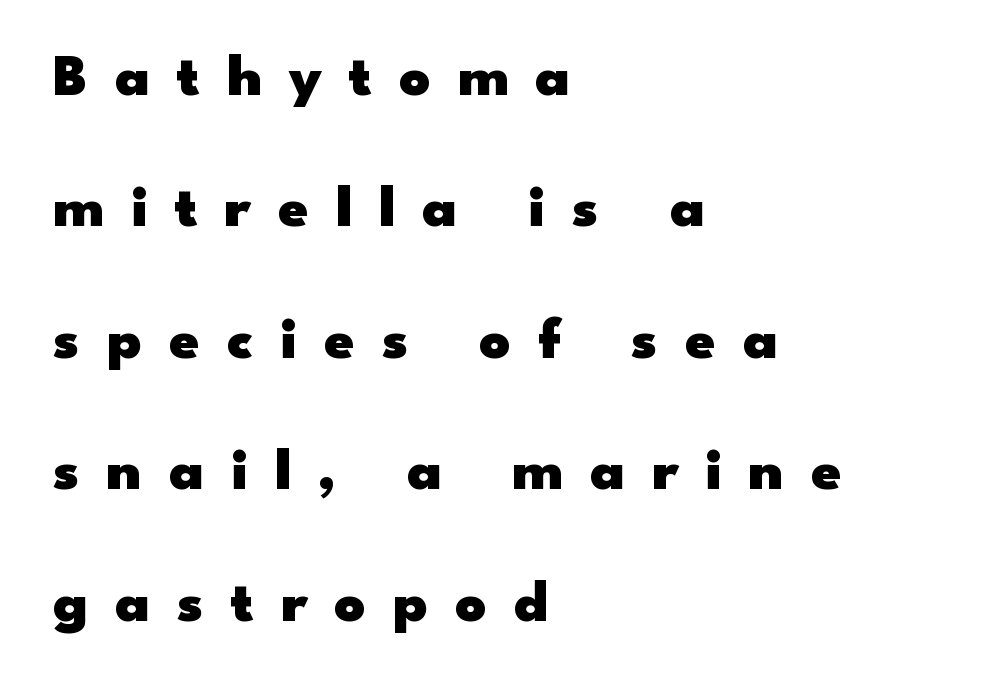
The typeface chosen for these lines omits serifs. The passage shown is typed in a proportional face where columns would drift. Line beginnings align vertically; line endings do not. Regarding leading, the lines here are spaced well apart. Underlining? Definitely not there. Compared with an ordinary text face, these strokes are far heavier — a full bold.
